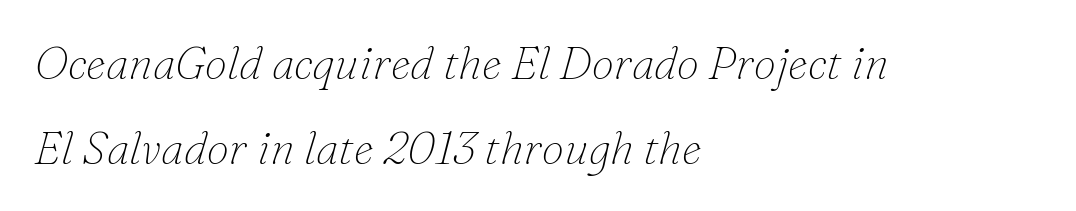
Characters are canted at an angle relative to the baseline's perpendicular. Look at the tracking — it's just the regular setting, nothing added. Here the designer chose a conventional face with non-uniform glyph widths. Leading is clearly above the norm, producing a sparse column.
